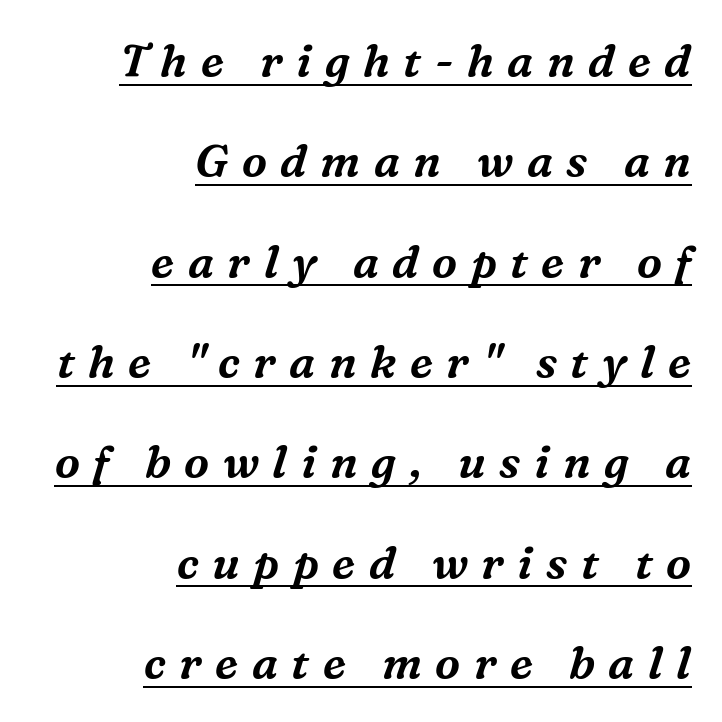
Q: Is the text italic (slanted)? A: Yes, it leans right by about 16 degrees.
Q: Is the typeface a serif or a sans-serif typeface? A: Serif.
Q: Is the text underlined? A: Yes.
Q: How is the paragraph aligned? A: Right-aligned.
Q: Is the spacing between letters normal or unusually wide? A: Unusually wide.
Q: Is the spacing between lines tight, normal or loose? A: Loose.
Q: Width (condensed, normal, or wide)? A: Normal.
Q: Stroke contrast? A: Medium.
Q: x-height? A: Medium.
Q: Monospaced? A: No.
